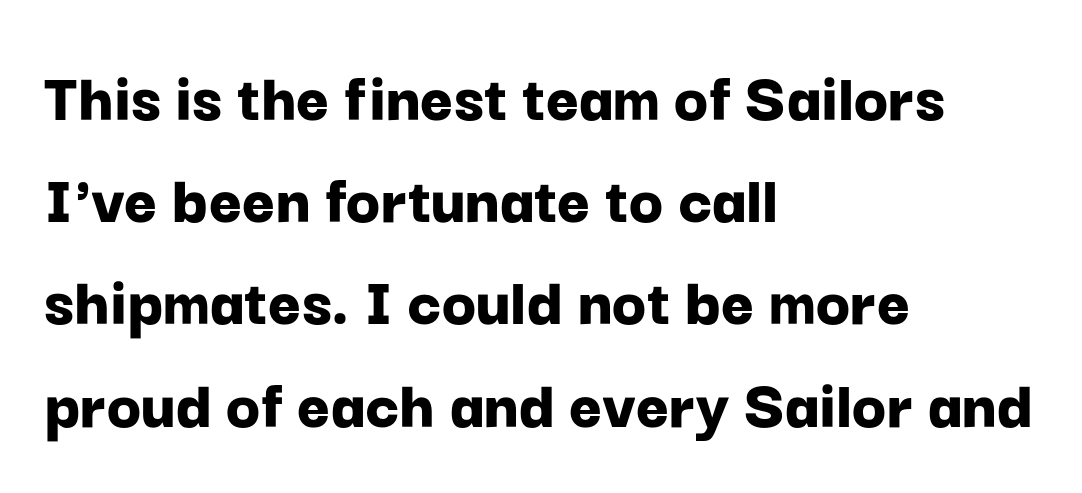
Q: Is the text bold? A: Yes.
Q: Is the text italic (slanted)? A: No, it is upright.
Q: Is the typeface a serif or a sans-serif typeface? A: Sans-serif.
Q: Is the text underlined? A: No.
Q: How is the paragraph aligned? A: Left-aligned.
Q: Is the spacing between letters normal or unusually wide? A: Normal.
Q: Is the spacing between lines tight, normal or loose? A: Normal.
Q: Width (condensed, normal, or wide)? A: Normal.
Q: Stroke contrast? A: Low.
Q: x-height? A: Medium.
Q: Monospaced? A: No.
